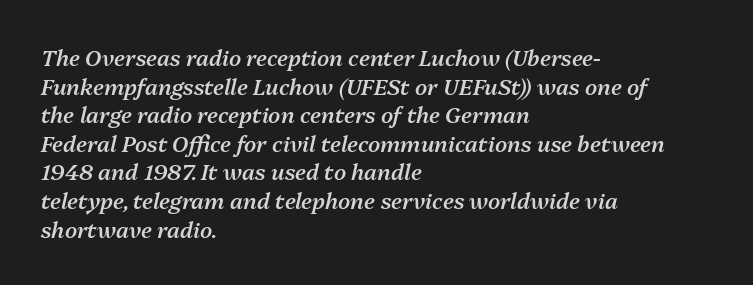
The lettering tilts uniformly, giving the passage an italic look. The tracking reads as untouched default to a designer's eye. Unmarked baselines from the first word to the last. The rendering uses a moderate line-height, typical for paragraphs.
